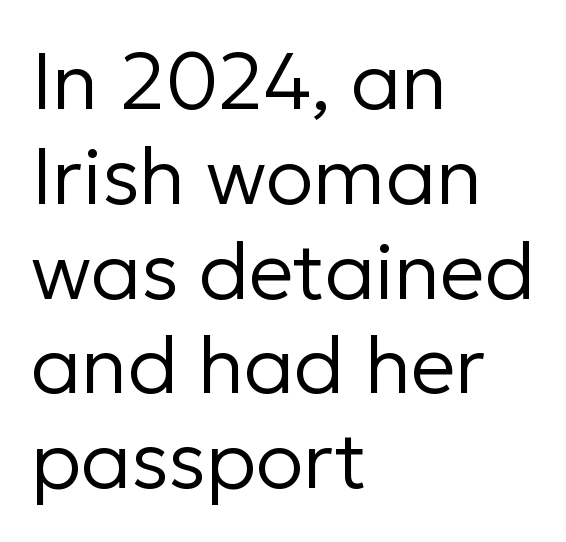
Q: Is the text bold? A: No.
Q: Is the text italic (slanted)? A: No, it is upright.
Q: Is the typeface a serif or a sans-serif typeface? A: Sans-serif.
Q: Is the text underlined? A: No.
Q: How is the paragraph aligned? A: Left-aligned.
Q: Is the spacing between letters normal or unusually wide? A: Normal.
Q: Width (condensed, normal, or wide)? A: Normal.
Q: Stroke contrast? A: Low.
Q: x-height? A: Medium.
Q: Monospaced? A: No.
